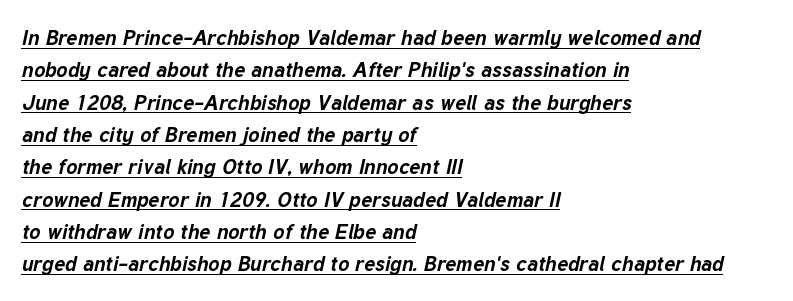
{"italic": "yes", "lean": "right", "slant_degrees": 12, "bold": "yes", "underline": "yes", "align": "left", "line_spacing": "normal", "line_spacing_ratio": 1.54, "letter_spacing": "normal", "letter_spacing_em": 0.0, "glyph_px": 21}
